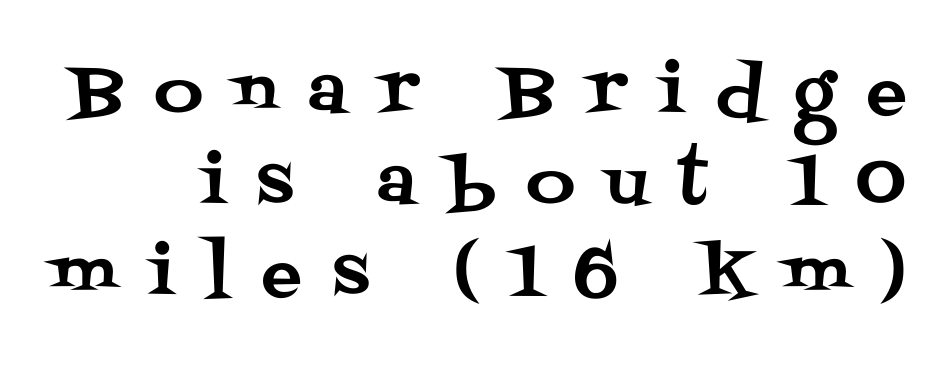
{"serif": "yes", "italic": "no", "width": "normal", "stroke_contrast": "medium", "x_height": "large", "monospaced": "no", "underline": "no", "line_spacing": "normal", "line_spacing_ratio": 1.36, "letter_spacing": "wide", "letter_spacing_em": 0.47, "glyph_px": 67}
